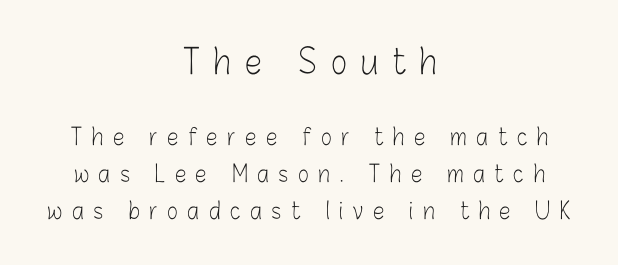
The image shows 34 px light, condensed sans-serif type, upright; set centered, normal line spacing (1.61x), unusually wide letter spacing (+0.42 em), not underlined; the first (top) block is 1.48x larger; low stroke contrast and a medium x-height.
